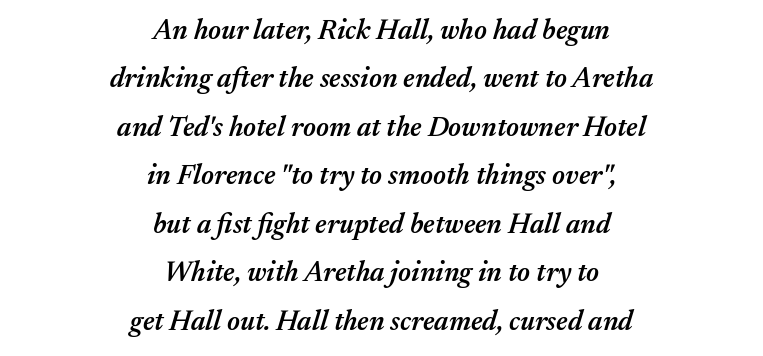
Observe the lean: these are italic letterforms. Caption: semibold face, moderately heavy strokes. Compared with typical body copy, the letter spacing here is the same. This sample has the flowing, uneven cadence of proportional lettering. The paragraph shown floats in the horizontal middle. The space beneath each line is pristine and unruled.
